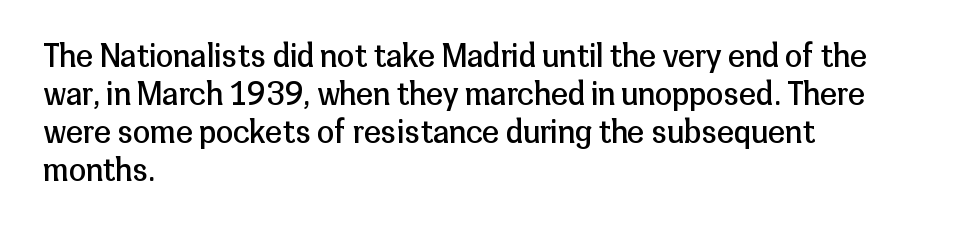
Q: Is the text bold? A: No.
Q: Is the text italic (slanted)? A: No, it is upright.
Q: Is the typeface a serif or a sans-serif typeface? A: Sans-serif.
Q: Is the text underlined? A: No.
Q: How is the paragraph aligned? A: Left-aligned.
Q: Is the spacing between letters normal or unusually wide? A: Normal.
Q: Width (condensed, normal, or wide)? A: Normal.
Q: Stroke contrast? A: Low.
Q: x-height? A: Medium.
Q: Monospaced? A: No.
